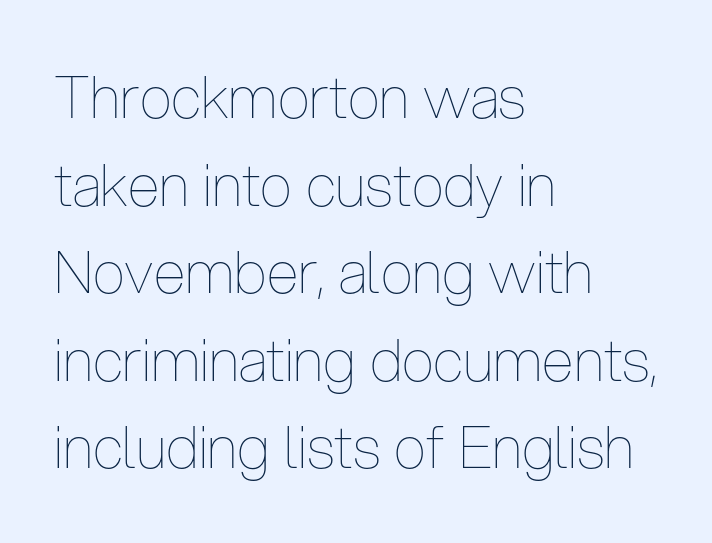
The image shows 58 px thin, condensed type, upright; set left-aligned, normal line spacing (1.51x), normal letter spacing, not underlined; low stroke contrast and a medium x-height.
